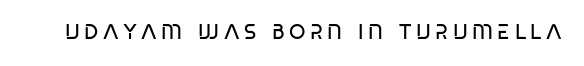
The image shows 21 px text type; set unusually wide letter spacing (+0.21 em), not underlined.
